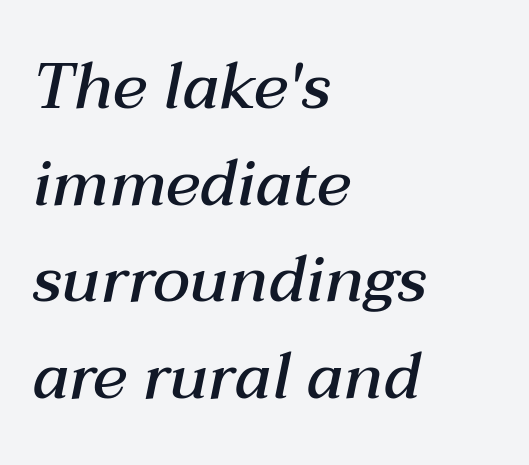
Q: Is the text bold? A: Semi-bold.
Q: Is the text italic (slanted)? A: Yes, it leans right by about 12 degrees.
Q: Is the text underlined? A: No.
Q: How is the paragraph aligned? A: Left-aligned.
Q: Is the spacing between letters normal or unusually wide? A: Normal.
Q: Is the spacing between lines tight, normal or loose? A: Normal.
Q: Width (condensed, normal, or wide)? A: Normal.
Q: Stroke contrast? A: Medium.
Q: x-height? A: Medium.
Q: Monospaced? A: No.
